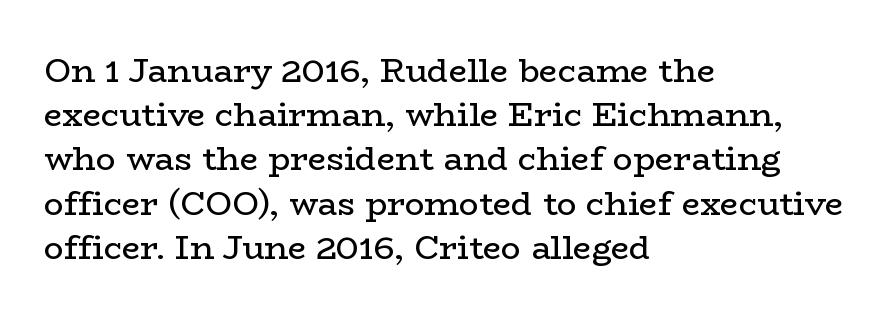
{"serif": "yes", "italic": "no", "bold": "no", "weight": "regular", "width": "wide", "stroke_contrast": "low", "x_height": "medium", "monospaced": "no", "underline": "no", "align": "left", "line_spacing": "normal", "line_spacing_ratio": 1.34, "letter_spacing": "normal", "letter_spacing_em": 0.0, "glyph_px": 33}
